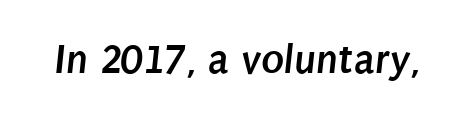
Q: Is the text bold? A: Yes.
Q: Is the typeface a serif or a sans-serif typeface? A: Sans-serif.
Q: Is the text underlined? A: No.
Q: Is the spacing between letters normal or unusually wide? A: Normal.
Q: Width (condensed, normal, or wide)? A: Condensed.
Q: Stroke contrast? A: Low.
Q: x-height? A: Large.
Q: Monospaced? A: No.
